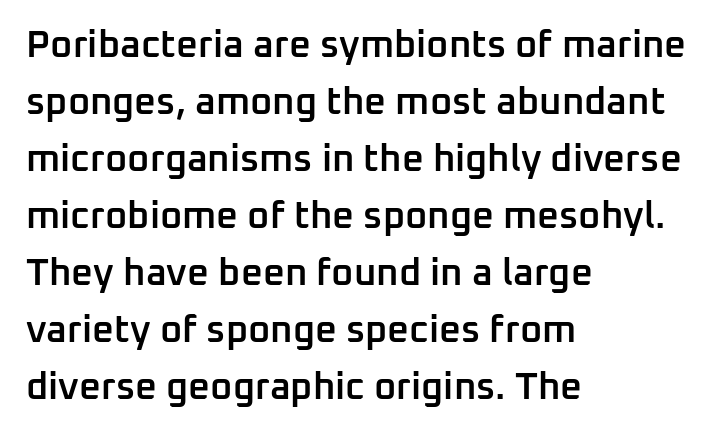
Is this a fixed-width face? No — the glyphs have proportional, varying widths. Does the type have serifs? No, each stem ends abruptly. As a designer I'd log this as weight 600, semibold. This sample keeps an unexceptional amount of space between lines. A student would call this left alignment; a typographer would say flush left, rag right. Glyph-to-glyph distance matches everyday printed text.
